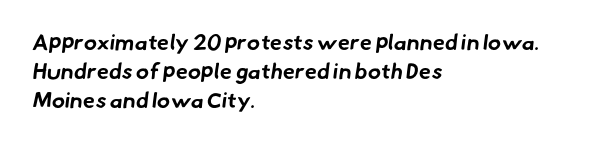
The passage shown is not underscored anywhere. Does the copy run flush right? No — it runs flush left. The rendering keeps characters at their native spacing. Caption: bold face, heavy strokes. Leading matches the norm, producing a regular column.
